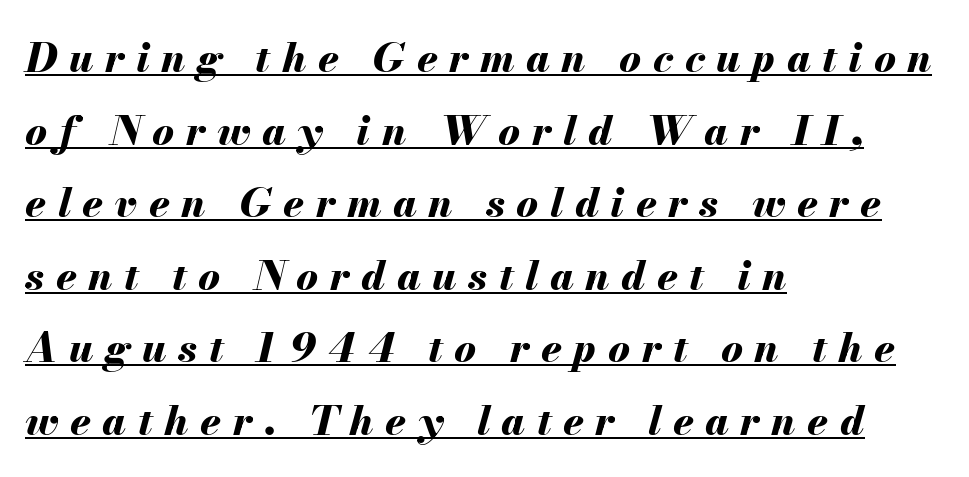
The typesetting leans heavy: a genuine bold. Would a proofreader flag this as italicized? Yes. Think of a printed novel: that variable character pitch is what you see here. The ragged edge is on the right, which tells us the setting is flush left. Underline: present.
